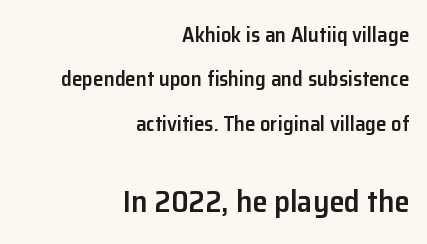
{"serif": "no", "italic": "no", "bold": "semi", "weight": "semibold", "width": "normal", "stroke_contrast": "low", "x_height": "medium", "monospaced": "no", "underline": "no", "align": "right", "line_spacing": "loose", "line_spacing_ratio": 2.11, "letter_spacing": "normal", "letter_spacing_em": 0.0, "larger_block": "second", "size_ratio": 1.48, "glyph_px": 31}
